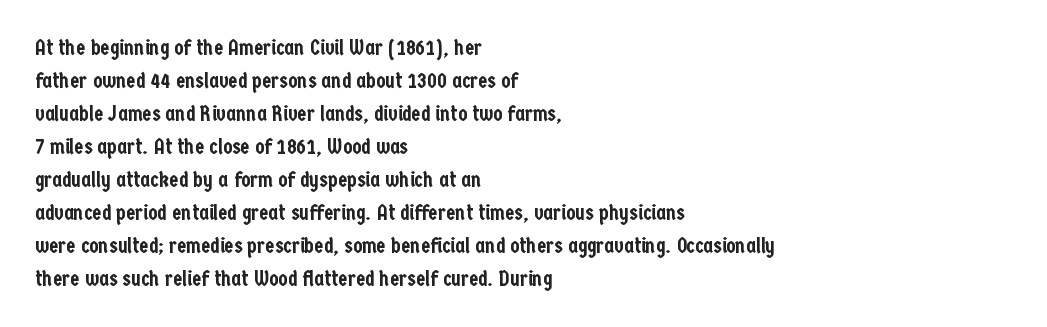
Do the letters lean? They stand straight. You could call the tracking neutral — neither tight nor loose. The passage shown is not underscored anywhere. The ragged edge is on the right, which tells us the setting is flush left. Students, observe: this is what conventionally led text looks like.
